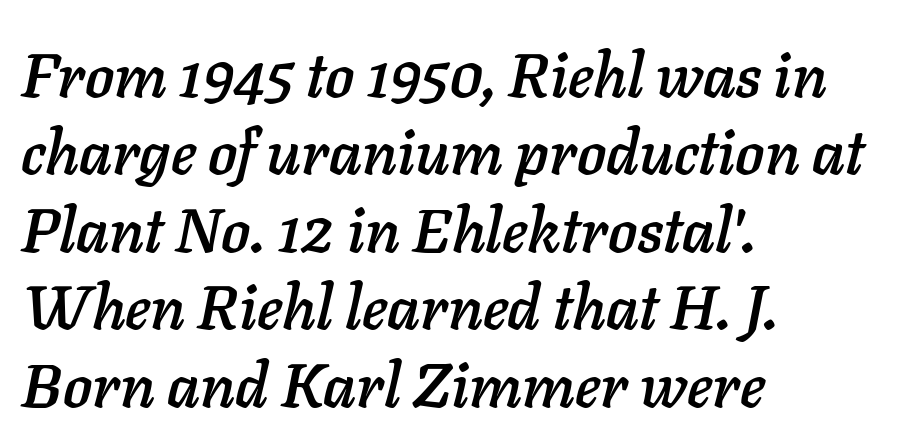
Q: Is the text italic (slanted)? A: Yes, it leans right by about 11 degrees.
Q: Is the text underlined? A: No.
Q: How is the paragraph aligned? A: Left-aligned.
Q: Is the spacing between letters normal or unusually wide? A: Normal.
Q: Is the spacing between lines tight, normal or loose? A: Normal.
Q: Width (condensed, normal, or wide)? A: Normal.
Q: Stroke contrast? A: Low.
Q: x-height? A: Medium.
Q: Monospaced? A: No.
